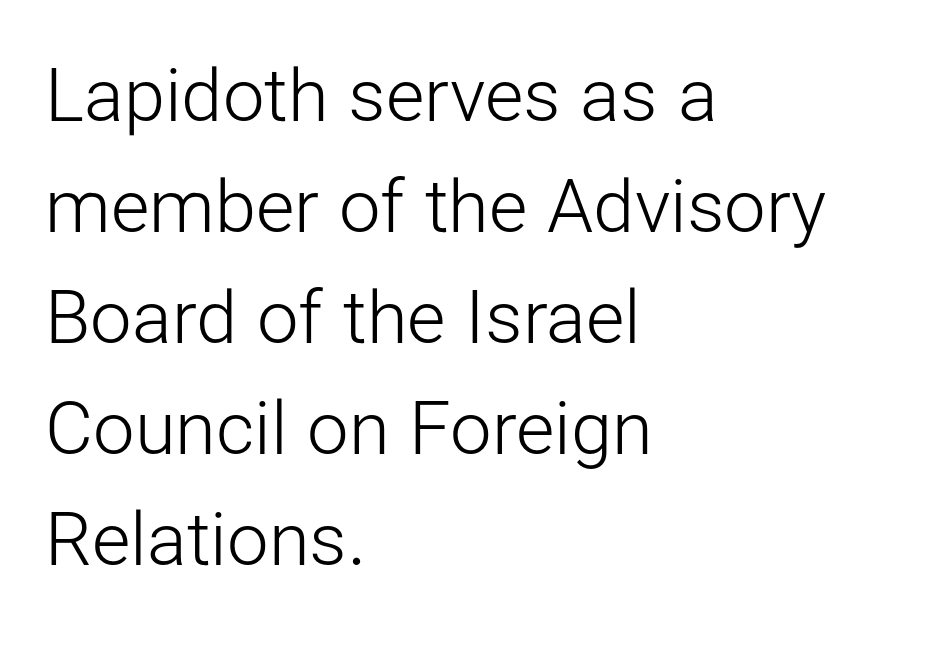
Q: Is the text bold? A: No.
Q: Is the text italic (slanted)? A: No, it is upright.
Q: Is the typeface a serif or a sans-serif typeface? A: Sans-serif.
Q: Is the text underlined? A: No.
Q: How is the paragraph aligned? A: Left-aligned.
Q: Is the spacing between letters normal or unusually wide? A: Normal.
Q: Is the spacing between lines tight, normal or loose? A: Normal.
Q: Width (condensed, normal, or wide)? A: Normal.
Q: Stroke contrast? A: Low.
Q: x-height? A: Medium.
Q: Monospaced? A: No.
